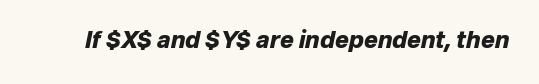
The image shows 23 px bold type, italic (leaning right); set normal letter spacing, not underlined.
